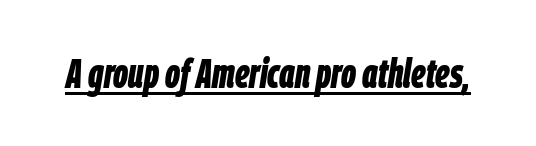
Q: Is the text bold? A: Yes.
Q: Is the text italic (slanted)? A: Yes, it leans right by about 9 degrees.
Q: Is the text underlined? A: Yes.
Q: Is the spacing between letters normal or unusually wide? A: Normal.
Q: Width (condensed, normal, or wide)? A: Condensed.
Q: Stroke contrast? A: Low.
Q: x-height? A: Large.
Q: Monospaced? A: No.
